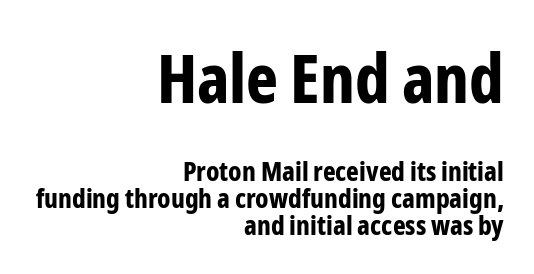
{"serif": "no", "italic": "no", "bold": "yes", "weight": "bold", "width": "condensed", "stroke_contrast": "low", "x_height": "medium", "monospaced": "no", "underline": "no", "align": "right", "line_spacing": "tight", "line_spacing_ratio": 1.0, "letter_spacing": "normal", "letter_spacing_em": 0.0, "larger_block": "first", "size_ratio": 2.52, "glyph_px": 68}
